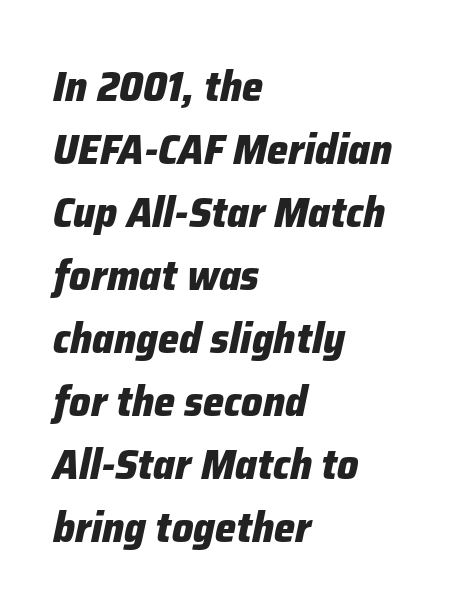
The block of text has a typical density, with ordinary space between rows. The rendering uses a bold face; every stroke is thick and dark. Proportional: the letters do not fall into vertical columns. The lines are quadded left. This is oblique type, the kind used for emphasis or titles.
